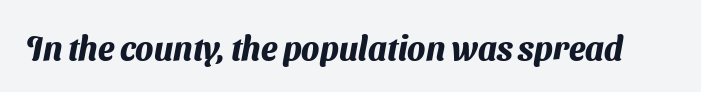
Q: Is the text bold? A: Yes.
Q: Is the typeface a serif or a sans-serif typeface? A: Sans-serif.
Q: Is the text underlined? A: No.
Q: Is the spacing between letters normal or unusually wide? A: Normal.
Q: Width (condensed, normal, or wide)? A: Normal.
Q: Stroke contrast? A: Medium.
Q: x-height? A: Medium.
Q: Monospaced? A: No.
